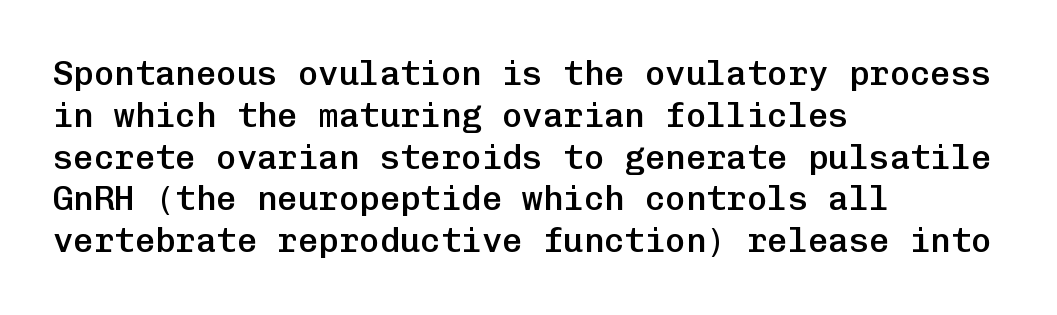
The image shows 34 px semibold sans-serif type, upright, monospaced; set left-aligned, line spacing 1.23x, normal letter spacing, not underlined; low stroke contrast and a medium x-height.
